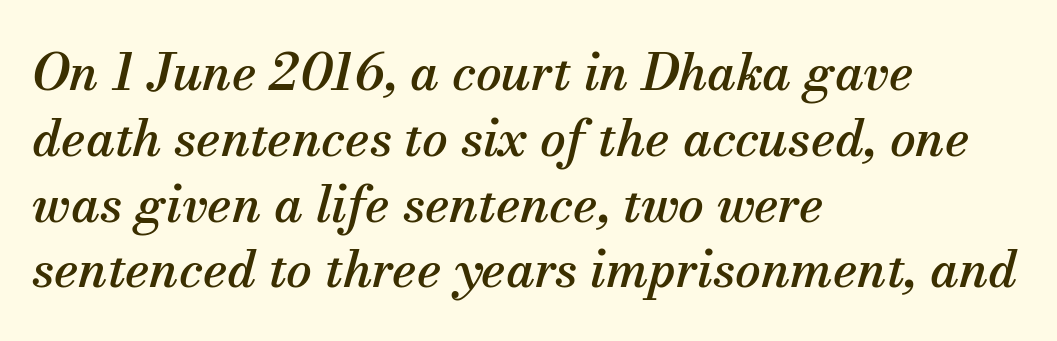
Q: Is the text italic (slanted)? A: Yes, it leans right by about 13 degrees.
Q: Is the typeface a serif or a sans-serif typeface? A: Serif.
Q: Is the text underlined? A: No.
Q: How is the paragraph aligned? A: Left-aligned.
Q: Is the spacing between letters normal or unusually wide? A: Normal.
Q: Is the spacing between lines tight, normal or loose? A: Normal.
Q: Width (condensed, normal, or wide)? A: Normal.
Q: Stroke contrast? A: Medium.
Q: x-height? A: Small.
Q: Monospaced? A: No.
